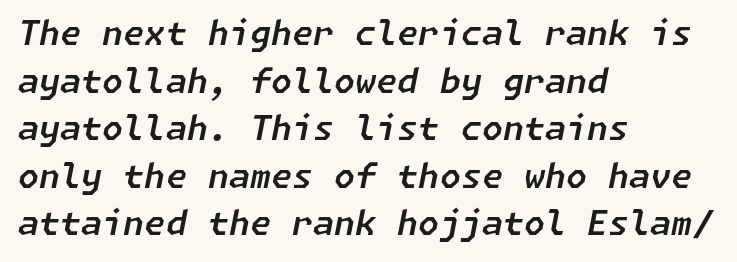
The image shows 34 px text type, italic (leaning right); set left-aligned, normal line spacing (1.4x), normal letter spacing, not underlined; low stroke contrast and a medium x-height.
